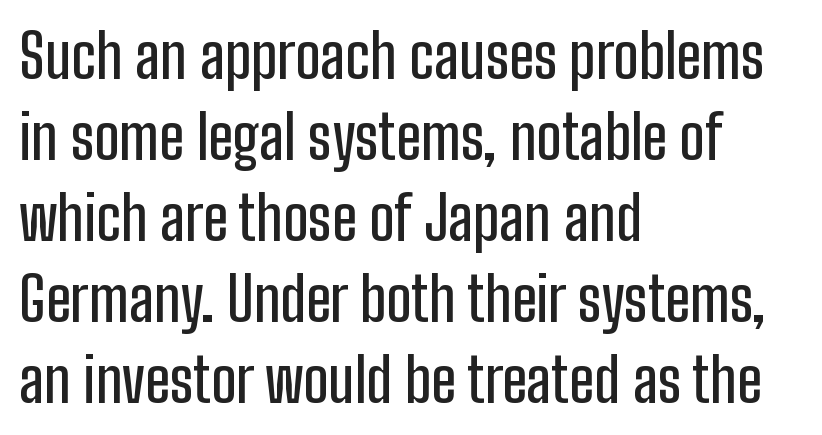
Typeset ragged right — the left edge is the straight one. Nothing sits at the stroke ends, so this counts as sans-serif. Looks like regular typesetting: each glyph gets only the width it needs. This sample uses an upright cut, with every glyph sitting square on the baseline. Baseline-to-baseline distance is the conventional proportion of letter height. Only glyphs here, with clear space below each row.
